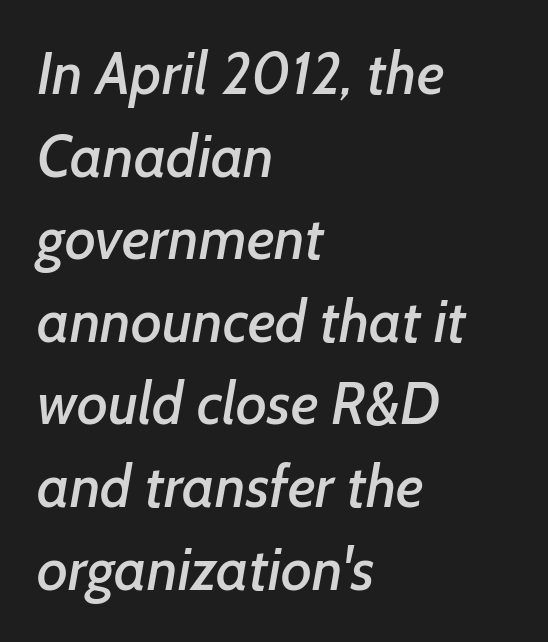
The image shows 59 px sans-serif type; set left-aligned, normal line spacing (1.4x), normal letter spacing, not underlined; low stroke contrast and a medium x-height.
